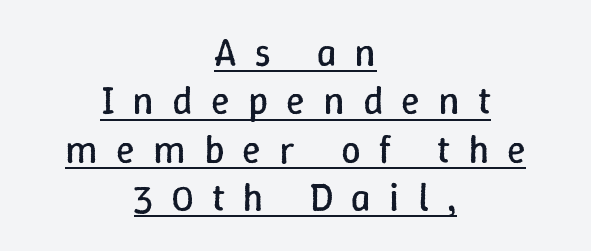
The passage shown is typed in a proportional face where columns would drift. The lettering stays uniformly vertical, giving the passage a roman look. This rendering uses center alignment, leaving both contours irregular but symmetric. Compared with a typical body face, this is equally light or lighter still.
